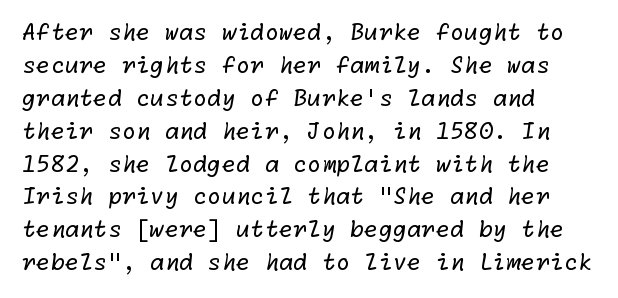
The image shows 23 px text type; set left-aligned, normal line spacing (1.43x), normal letter spacing, not underlined.
